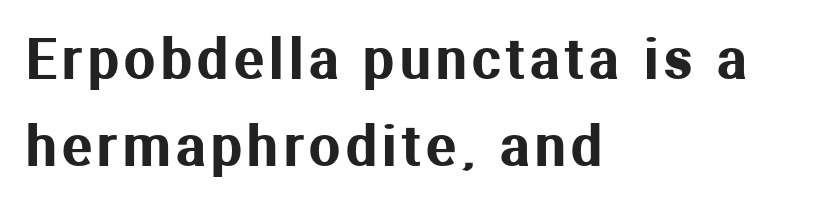
A bare baseline throughout the passage. The compositor pushed each line to the left boundary. The font's upright variant was chosen for this text. You could not count columns in this text — the font is proportionally spaced.
